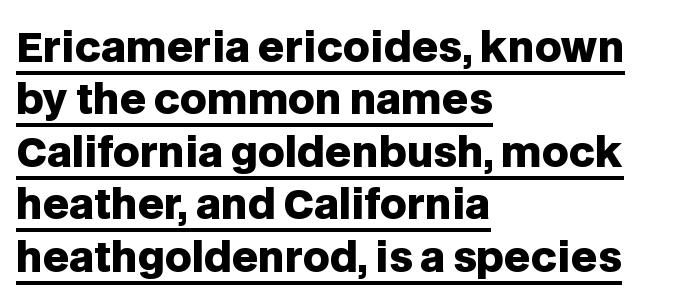
The image shows 41 px heavy sans-serif type, upright; set left-aligned, normal line spacing (1.28x), normal letter spacing, underlined; low stroke contrast and a large x-height.
